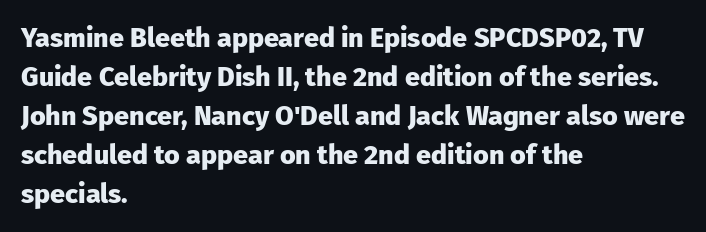
Q: Is the text bold? A: Yes.
Q: Is the text italic (slanted)? A: No, it is upright.
Q: Is the text underlined? A: No.
Q: How is the paragraph aligned? A: Left-aligned.
Q: Is the spacing between letters normal or unusually wide? A: Normal.
Q: Is the spacing between lines tight, normal or loose? A: Normal.
